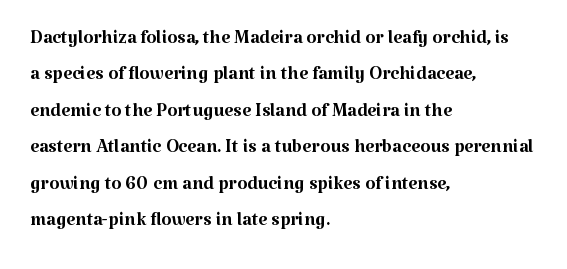
Q: Is the text bold? A: No.
Q: Is the text italic (slanted)? A: No, it is upright.
Q: Is the text underlined? A: No.
Q: How is the paragraph aligned? A: Left-aligned.
Q: Is the spacing between letters normal or unusually wide? A: Normal.
Q: Is the spacing between lines tight, normal or loose? A: Normal.
